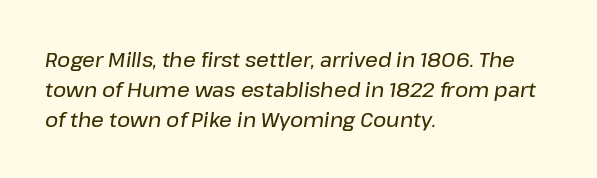
{"italic": "yes", "lean": "right", "slant_degrees": 8, "underline": "no", "align": "left", "line_spacing": "normal", "line_spacing_ratio": 1.49, "letter_spacing": "normal", "letter_spacing_em": 0.0, "glyph_px": 20}
